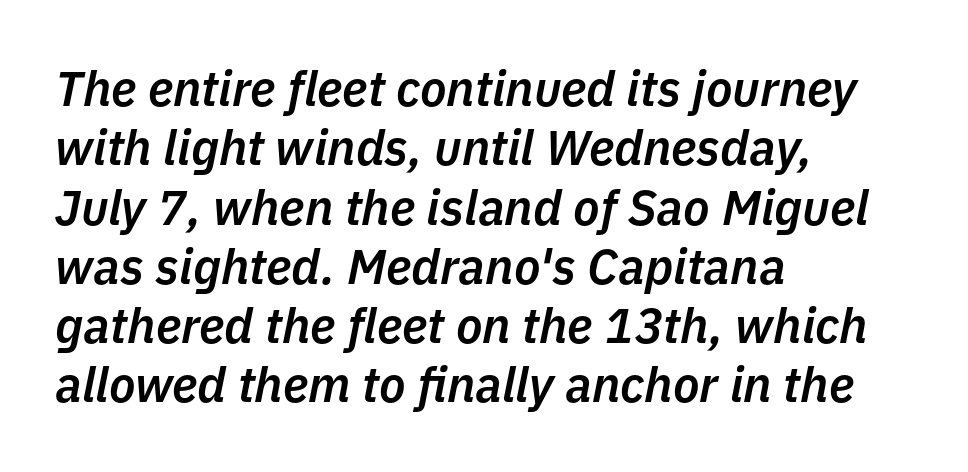
The image shows 49 px semibold type, italic (leaning right); set left-aligned, line spacing 1.21x, normal letter spacing, not underlined; low stroke contrast and a medium x-height.
